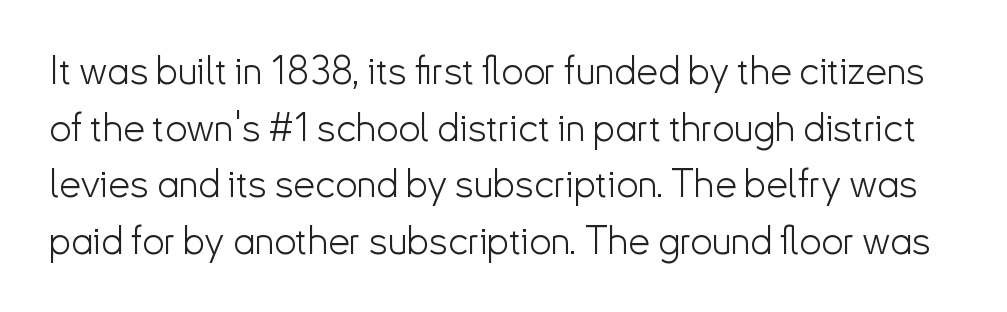
Q: Is the text bold? A: No.
Q: Is the text italic (slanted)? A: No, it is upright.
Q: Is the typeface a serif or a sans-serif typeface? A: Sans-serif.
Q: Is the text underlined? A: No.
Q: Is the spacing between letters normal or unusually wide? A: Normal.
Q: Is the spacing between lines tight, normal or loose? A: Normal.
Q: Width (condensed, normal, or wide)? A: Normal.
Q: Stroke contrast? A: Low.
Q: x-height? A: Small.
Q: Monospaced? A: No.
